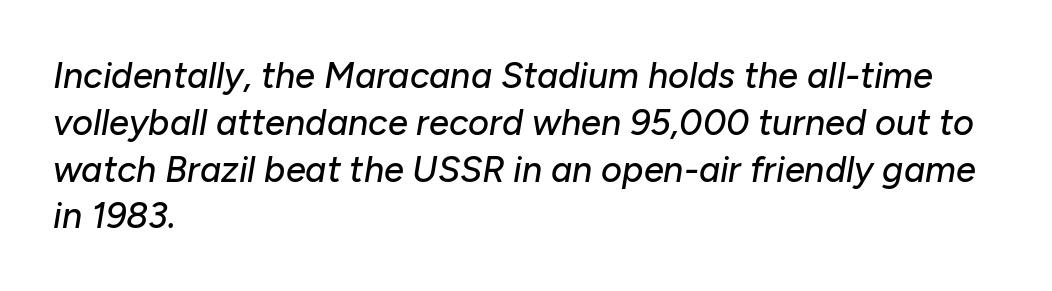
Proportional: the letters do not fall into vertical columns. The foot of each line stays bare and open. A classic flush-left, rag-right setting is used for this passage. The type is set solid horizontally, with unmodified tracking.
